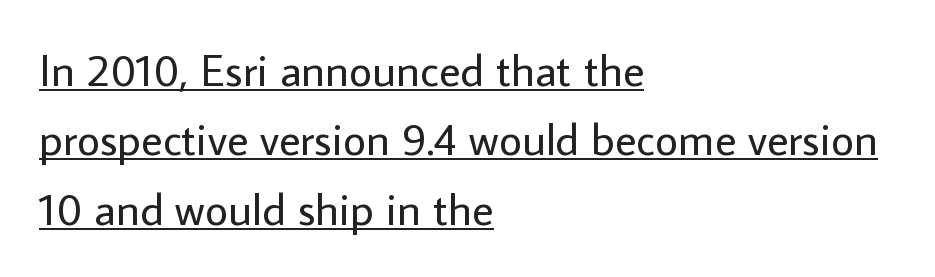
Summary of vertical rhythm: regular, with standard interline spacing. A typesetter would label this face a sans. Students, note that the glyphs here touch the page at normal intervals. Think of a printed novel: that variable character pitch is what you see here. Does the copy run flush right? No — it runs flush left.
